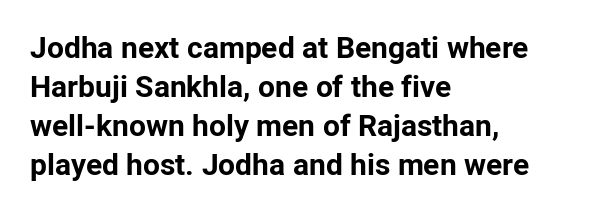
{"serif": "no", "italic": "no", "bold": "yes", "weight": "bold", "width": "normal", "stroke_contrast": "low", "x_height": "medium", "monospaced": "no", "underline": "no", "align": "left", "line_spacing": "normal", "line_spacing_ratio": 1.3, "letter_spacing": "normal", "letter_spacing_em": 0.0, "glyph_px": 30}
